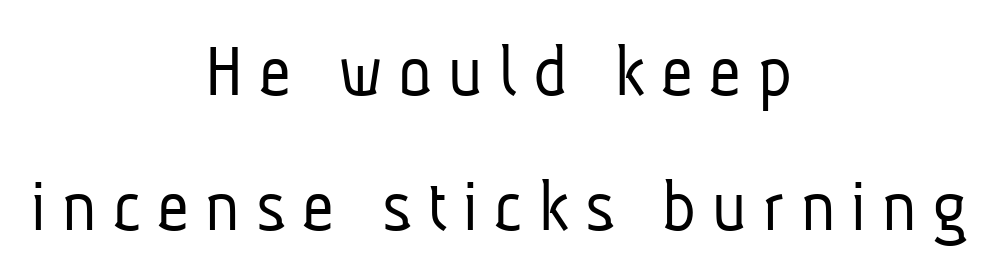
The image shows 78 px light, condensed sans-serif type; set centered, line spacing 1.73x, unusually wide letter spacing (+0.21 em), not underlined; low stroke contrast and a medium x-height.
